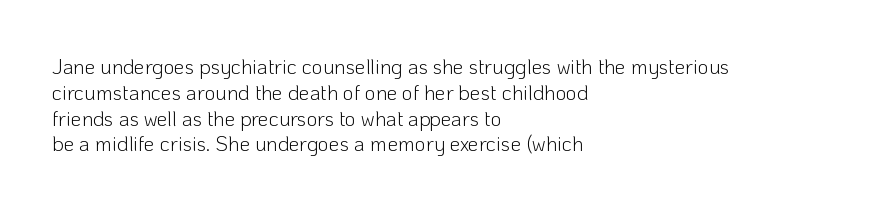
{"italic": "no", "bold": "no", "underline": "no", "align": "left", "line_spacing_ratio": 1.23, "letter_spacing": "normal", "letter_spacing_em": 0.0, "glyph_px": 21}
